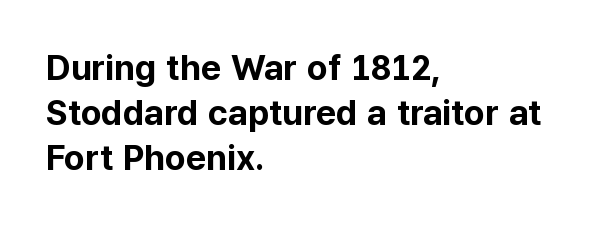
If you drew a ruler down the left edge, every line would touch it. You'd pick this weight for a headline — it's a proper bold. Letters rest on an invisible, unmarked baseline. The type family on display is of the sans-serif kind. The lettering holds an erect, upright posture throughout.
